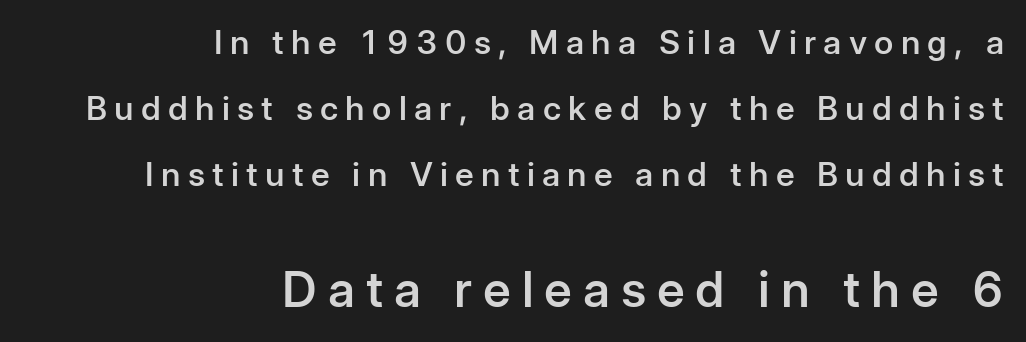
The image shows 49 px semibold sans-serif type, upright; set right-aligned, loose line spacing (2.0x), unusually wide letter spacing (+0.22 em), not underlined; the second (bottom) block is 1.48x larger; low stroke contrast and a medium x-height.
